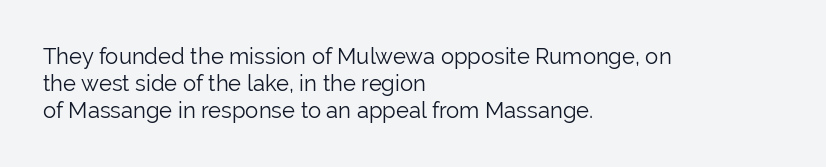
The image shows 22 px text type, upright; set left-aligned, line spacing 1.22x, normal letter spacing, not underlined.
